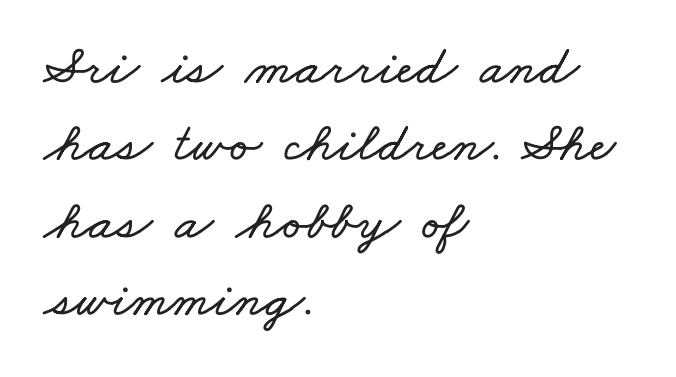
{"width": "wide", "stroke_contrast": "low", "x_height": "small", "monospaced": "no", "underline": "no", "align": "left", "line_spacing": "normal", "line_spacing_ratio": 1.38, "letter_spacing": "normal", "letter_spacing_em": 0.0, "glyph_px": 56}
